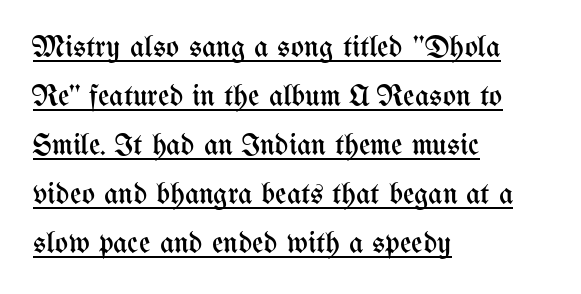
The image shows 31 px regular-weight, condensed type, upright; set left-aligned, normal line spacing (1.58x), normal letter spacing, underlined; medium stroke contrast and a medium x-height.
